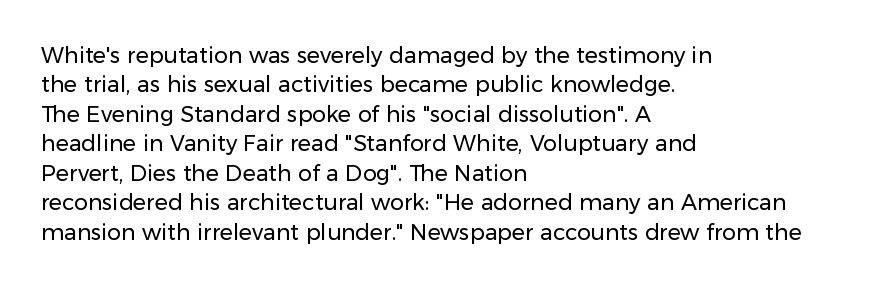
Bare-footed words on every line. Every stem runs plumb, perpendicular to the baseline. The typesetting does not lean heavy: it is not bold. Tracking value appears to be zero — textbook default spacing. The vertical gap from one line to the next is medium.
